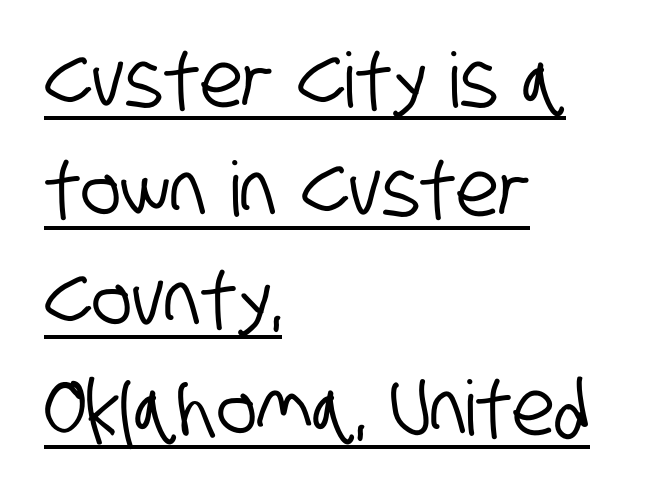
You can tell from the bare stems that sans-serif type was used. The face used here is rendered with its standard letterfit. The leading is moderate, giving the passage an even texture. The face used here is proportionally spaced, like ordinary book or web type. The ragged edge is on the right, which tells us the setting is flush left. Has an underline been added? It has.
